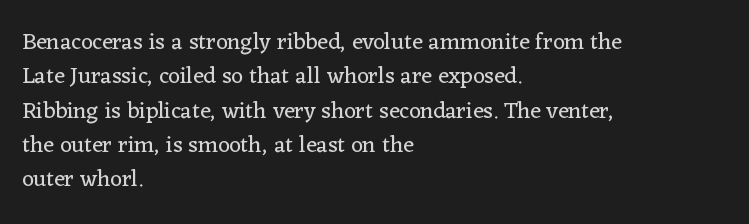
{"italic": "no", "bold": "no", "underline": "no", "align": "left", "line_spacing": "normal", "line_spacing_ratio": 1.49, "letter_spacing": "normal", "letter_spacing_em": 0.0, "glyph_px": 23}
